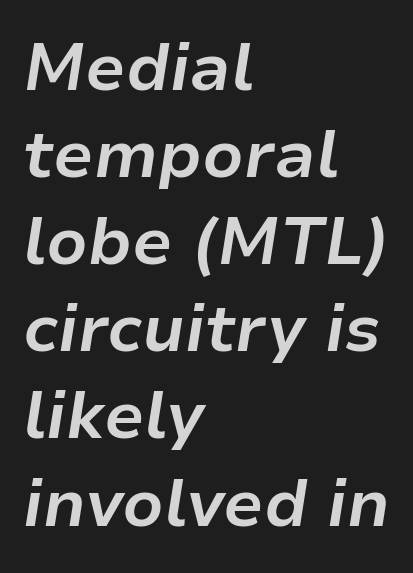
The lines sit at an ordinary, default distance from one another. Each letter keeps its own natural width here, so spacing adapts to shape. Between one letter and the next there's only the usual sliver of space. Teacher's note: observe the even left margin — that is flush-left alignment. Each row of text sits above clean, open space.
